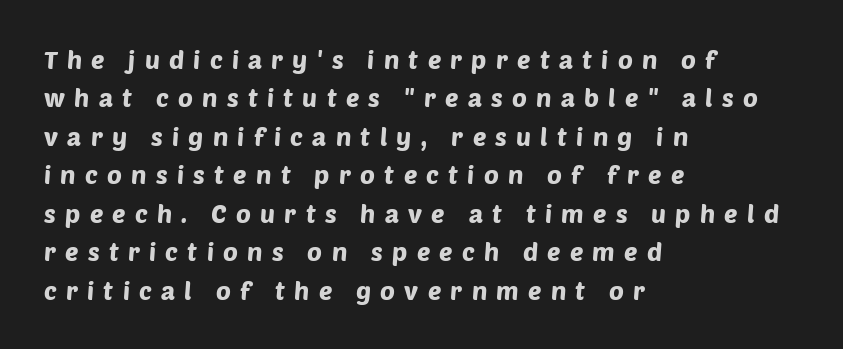
Rows of type keep a routine distance in the vertical direction. Look at the tracking — it's clearly loosened, letters drifting apart. Every row of glyphs begins at an identical x-position on the left. Honestly, there is no underline to notice here at all.
